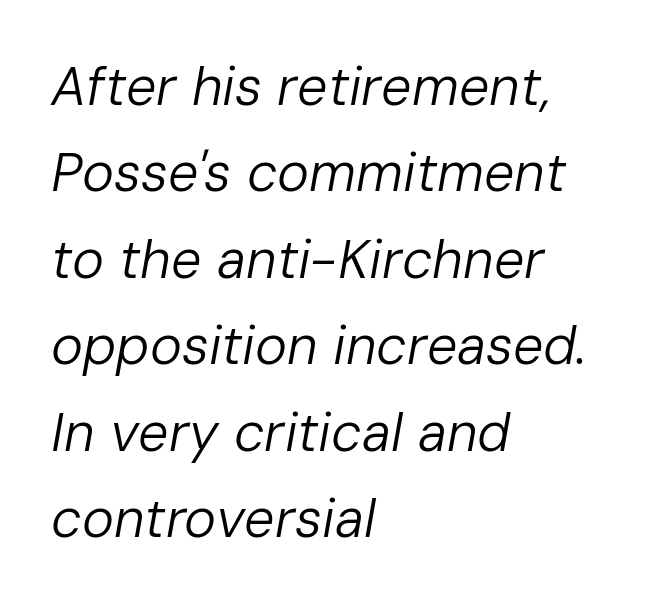
Q: Is the text bold? A: No.
Q: Is the text italic (slanted)? A: Yes, it leans right by about 10 degrees.
Q: Is the text underlined? A: No.
Q: How is the paragraph aligned? A: Left-aligned.
Q: Is the spacing between letters normal or unusually wide? A: Normal.
Q: Is the spacing between lines tight, normal or loose? A: Normal.
Q: Width (condensed, normal, or wide)? A: Normal.
Q: Stroke contrast? A: Low.
Q: x-height? A: Medium.
Q: Monospaced? A: No.
